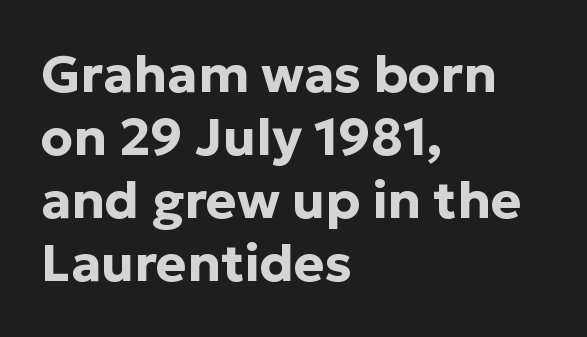
{"serif": "no", "italic": "no", "bold": "yes", "weight": "bold", "width": "normal", "stroke_contrast": "low", "x_height": "medium", "monospaced": "no", "underline": "no", "align": "left", "line_spacing_ratio": 1.21, "letter_spacing": "normal", "letter_spacing_em": 0.0, "glyph_px": 52}
